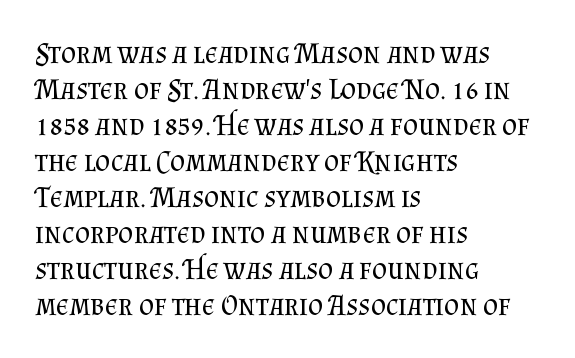
These lines are rendered in a variable-pitch font. Yep, those are serifs on the letters. Only glyphs here, with clear space below each row. Observe the ordinary spacing: letters are neighbours, not strangers. The font's upright variant was chosen for this text. Bold? No — there's no thickening of the strokes.
